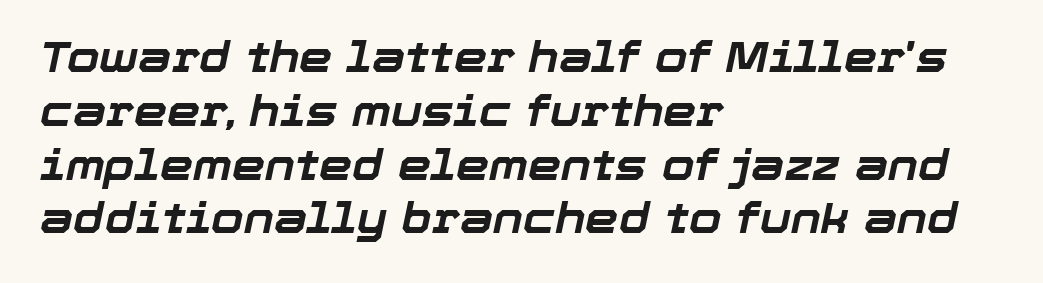
Q: Is the text bold? A: Yes.
Q: Is the text italic (slanted)? A: Yes, it leans right by about 12 degrees.
Q: Is the text underlined? A: No.
Q: How is the paragraph aligned? A: Left-aligned.
Q: Is the spacing between letters normal or unusually wide? A: Normal.
Q: Is the spacing between lines tight, normal or loose? A: Normal.
Q: Width (condensed, normal, or wide)? A: Normal.
Q: Stroke contrast? A: Low.
Q: x-height? A: Medium.
Q: Monospaced? A: No.
